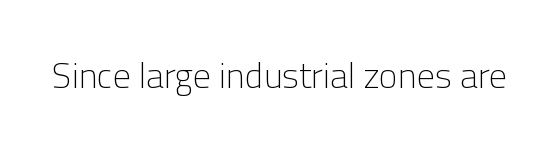
Each letter's strokes conclude bluntly, with no projecting serifs. Does the lettering tilt? It doesn't — this is upright. These lines are rendered in a variable-pitch font. The space directly below the letters is spotless.
